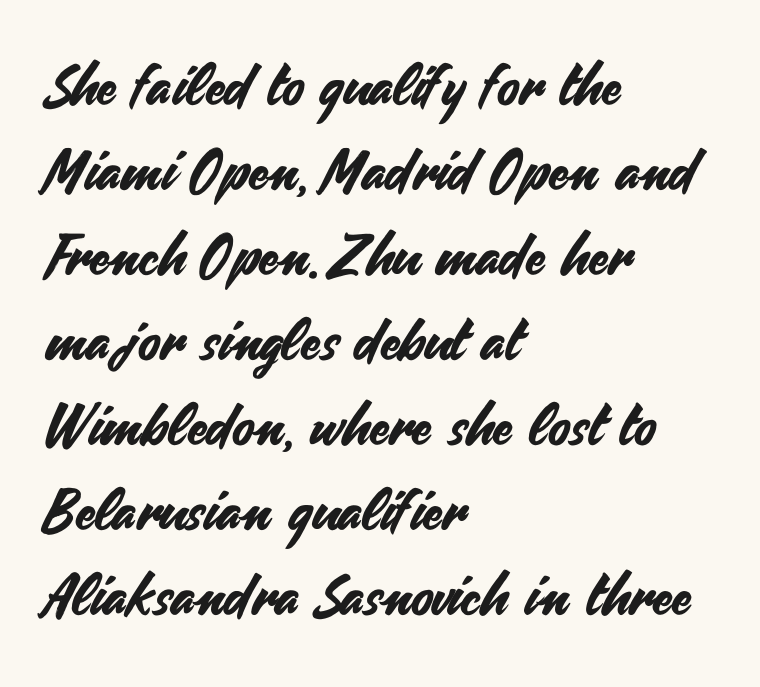
{"serif": "no", "width": "normal", "stroke_contrast": "medium", "x_height": "small", "monospaced": "no", "underline": "no", "align": "left", "line_spacing": "normal", "line_spacing_ratio": 1.49, "letter_spacing": "normal", "letter_spacing_em": 0.0, "glyph_px": 57}
